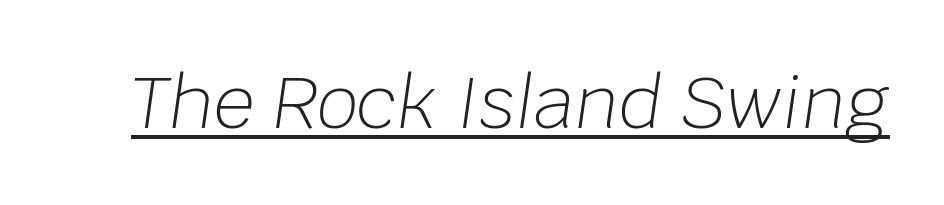
Q: Is the text bold? A: No.
Q: Is the text italic (slanted)? A: Yes, it leans right by about 8 degrees.
Q: Is the text underlined? A: Yes.
Q: Is the spacing between letters normal or unusually wide? A: Normal.
Q: Width (condensed, normal, or wide)? A: Normal.
Q: Stroke contrast? A: Low.
Q: x-height? A: Large.
Q: Monospaced? A: No.
